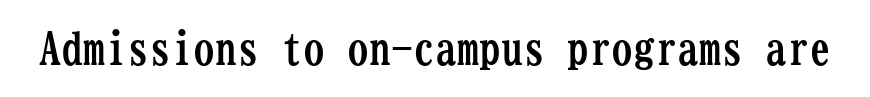
The image shows 44 px semibold, condensed serif type, upright, monospaced; set normal letter spacing, not underlined; low stroke contrast and a medium x-height.
